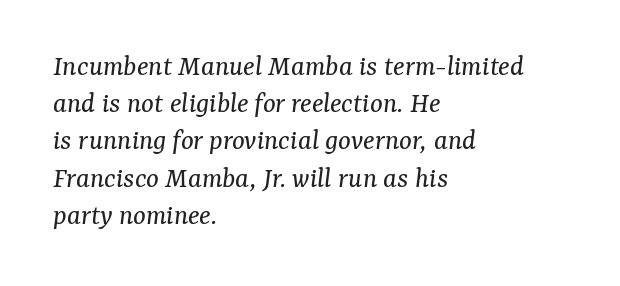
{"serif": "yes", "italic": "yes", "lean": "right", "slant_degrees": 7, "bold": "no", "weight": "regular", "width": "normal", "stroke_contrast": "medium", "x_height": "medium", "monospaced": "no", "underline": "no", "align": "left", "line_spacing_ratio": 1.24, "letter_spacing": "normal", "letter_spacing_em": 0.0, "glyph_px": 30}
